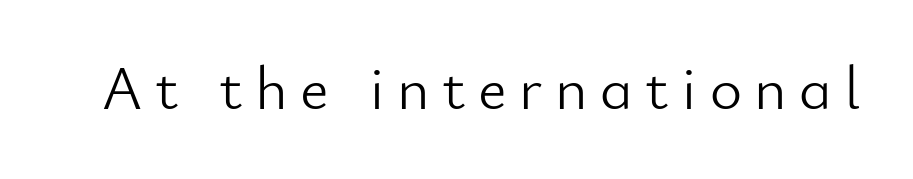
Q: Is the text bold? A: No.
Q: Is the text italic (slanted)? A: No, it is upright.
Q: Is the typeface a serif or a sans-serif typeface? A: Sans-serif.
Q: Is the text underlined? A: No.
Q: Is the spacing between letters normal or unusually wide? A: Unusually wide.
Q: Width (condensed, normal, or wide)? A: Normal.
Q: Stroke contrast? A: Low.
Q: x-height? A: Small.
Q: Monospaced? A: No.
